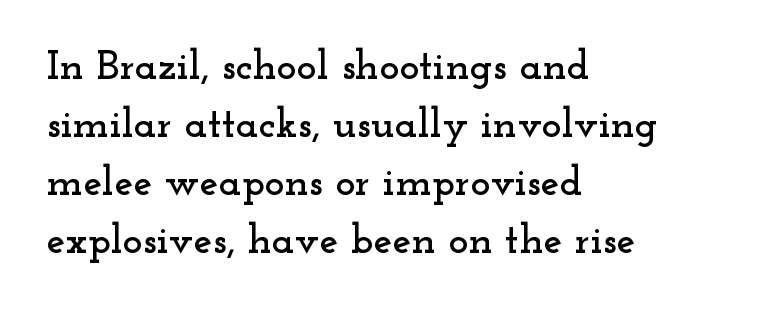
Interline gaps are of average width in this sample. This rendering employs a face with finishing strokes, i.e., a serif. A typesetter would call this proportional, since set widths differ per character. Ascenders rise straight up at ninety degrees.
